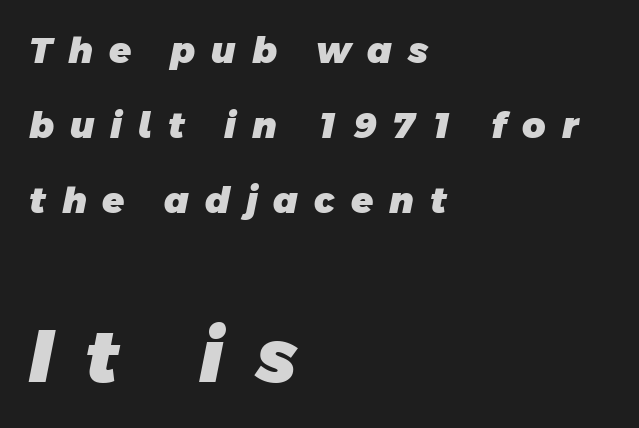
{"serif": "no", "bold": "yes", "weight": "heavy", "width": "normal", "stroke_contrast": "low", "x_height": "large", "monospaced": "no", "underline": "no", "align": "left", "line_spacing": "loose", "line_spacing_ratio": 2.09, "letter_spacing": "wide", "letter_spacing_em": 0.44, "larger_block": "second", "size_ratio": 2.03, "glyph_px": 73}
